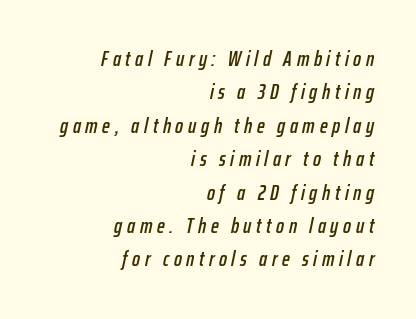
Q: Is the text italic (slanted)? A: Yes, it leans right by about 12 degrees.
Q: Is the text underlined? A: No.
Q: How is the paragraph aligned? A: Right-aligned.
Q: Is the spacing between letters normal or unusually wide? A: Unusually wide.
Q: Is the spacing between lines tight, normal or loose? A: Normal.
